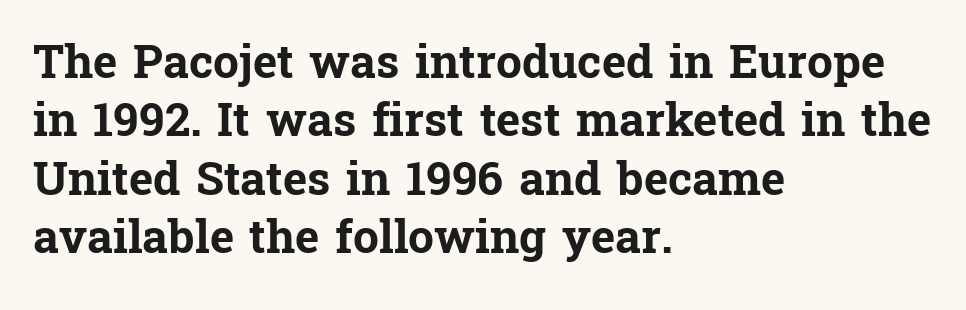
Q: Is the text bold? A: Yes.
Q: Is the text italic (slanted)? A: No, it is upright.
Q: Is the typeface a serif or a sans-serif typeface? A: Serif.
Q: Is the text underlined? A: No.
Q: How is the paragraph aligned? A: Left-aligned.
Q: Is the spacing between letters normal or unusually wide? A: Normal.
Q: Is the spacing between lines tight, normal or loose? A: Normal.
Q: Width (condensed, normal, or wide)? A: Normal.
Q: Stroke contrast? A: Low.
Q: x-height? A: Medium.
Q: Monospaced? A: No.
